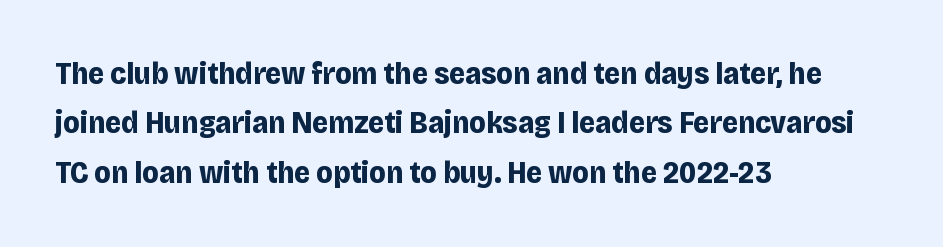
Q: Is the text bold? A: Yes.
Q: Is the text italic (slanted)? A: No, it is upright.
Q: Is the typeface a serif or a sans-serif typeface? A: Sans-serif.
Q: Is the text underlined? A: No.
Q: How is the paragraph aligned? A: Left-aligned.
Q: Is the spacing between letters normal or unusually wide? A: Normal.
Q: Is the spacing between lines tight, normal or loose? A: Normal.
Q: Width (condensed, normal, or wide)? A: Normal.
Q: Stroke contrast? A: Low.
Q: x-height? A: Large.
Q: Monospaced? A: No.
